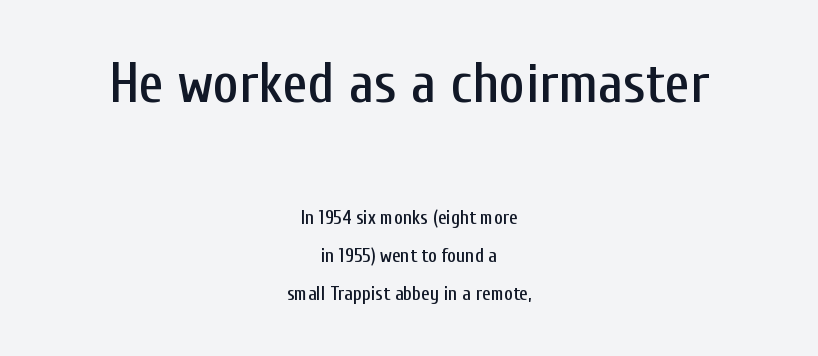
Is this a sans? Yes — the strokes have no serifs. Reading down the block, each line starts at a different indent, mirrored at its end. These lines are rendered in a variable-pitch font. No word sits above an underline. Italic: no, the glyphs are upright roman. Does extra space separate the letters? No, they use regular spacing.
